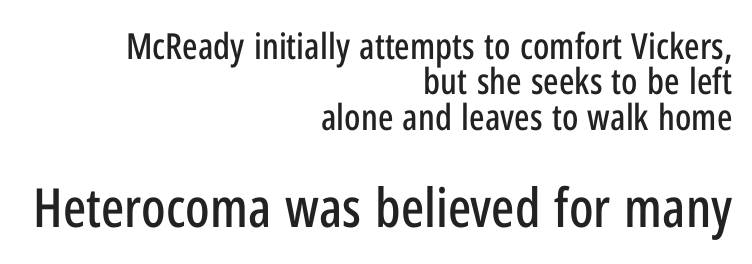
{"serif": "no", "italic": "no", "width": "condensed", "stroke_contrast": "low", "x_height": "medium", "monospaced": "no", "underline": "no", "align": "right", "line_spacing": "tight", "line_spacing_ratio": 0.98, "letter_spacing": "normal", "letter_spacing_em": 0.0, "larger_block": "second", "size_ratio": 1.5, "glyph_px": 54}
